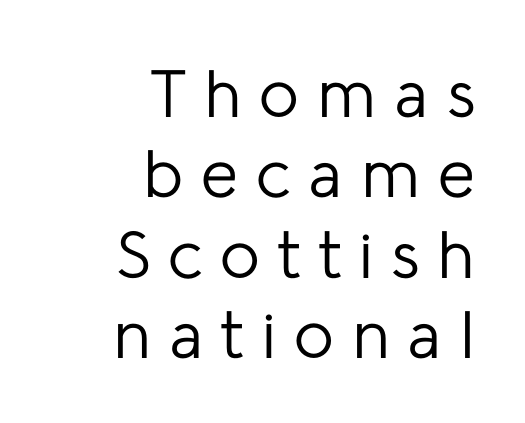
The image shows 67 px regular-weight sans-serif type, upright; set right-aligned, line spacing 1.2x, unusually wide letter spacing (+0.27 em), not underlined; low stroke contrast and a medium x-height.
